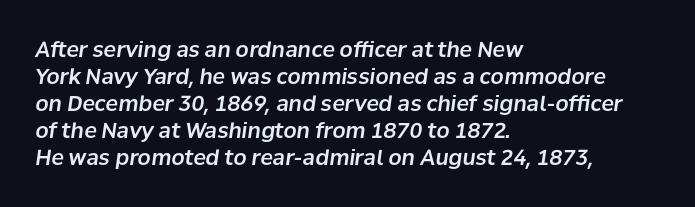
Q: Is the text italic (slanted)? A: Yes, it leans right by about 8 degrees.
Q: Is the text underlined? A: No.
Q: How is the paragraph aligned? A: Left-aligned.
Q: Is the spacing between letters normal or unusually wide? A: Normal.
Q: Is the spacing between lines tight, normal or loose? A: Normal.
